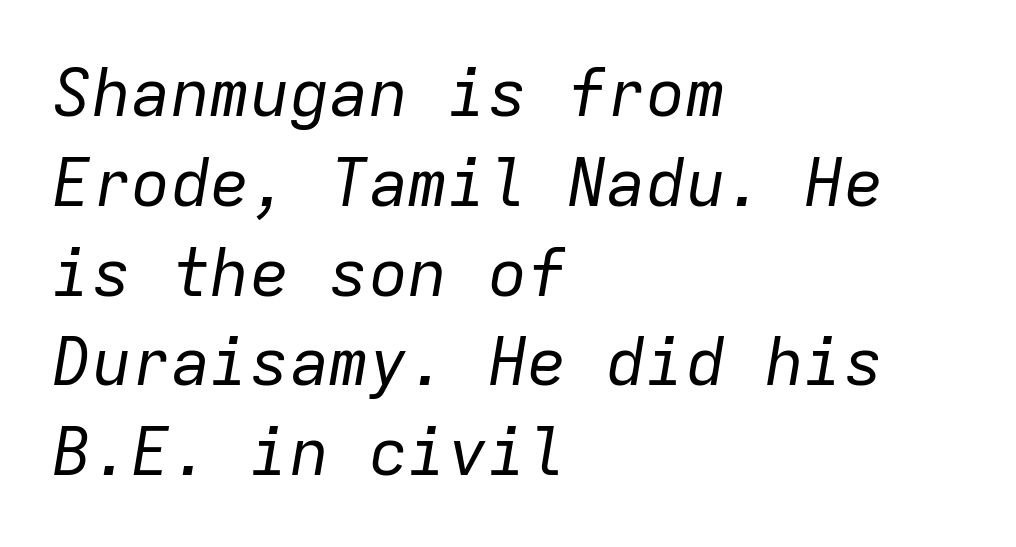
Q: Is the text bold? A: No.
Q: Is the text italic (slanted)? A: Yes, it leans right by about 9 degrees.
Q: Is the text underlined? A: No.
Q: How is the paragraph aligned? A: Left-aligned.
Q: Is the spacing between letters normal or unusually wide? A: Normal.
Q: Is the spacing between lines tight, normal or loose? A: Normal.
Q: Width (condensed, normal, or wide)? A: Normal.
Q: Stroke contrast? A: Low.
Q: x-height? A: Medium.
Q: Monospaced? A: Yes.
